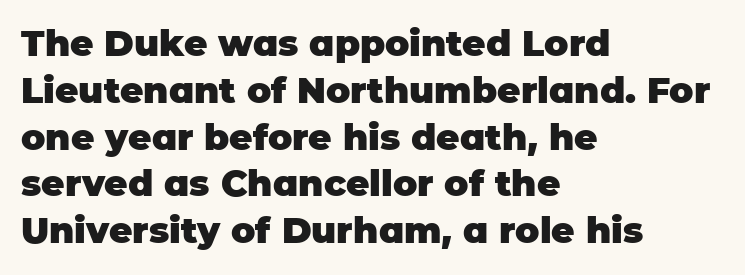
{"serif": "no", "italic": "no", "bold": "yes", "weight": "heavy", "width": "normal", "stroke_contrast": "low", "x_height": "large", "monospaced": "no", "underline": "no", "align": "left", "line_spacing": "normal", "line_spacing_ratio": 1.3, "letter_spacing": "normal", "letter_spacing_em": 0.0, "glyph_px": 36}
